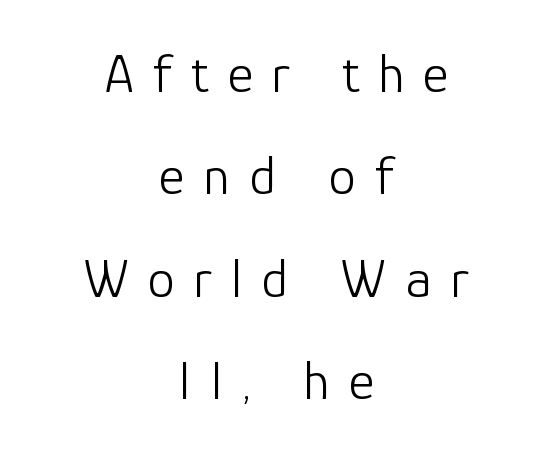
Q: Is the text bold? A: No.
Q: Is the text italic (slanted)? A: No, it is upright.
Q: Is the typeface a serif or a sans-serif typeface? A: Sans-serif.
Q: Is the text underlined? A: No.
Q: How is the paragraph aligned? A: Centered.
Q: Is the spacing between letters normal or unusually wide? A: Unusually wide.
Q: Width (condensed, normal, or wide)? A: Normal.
Q: Stroke contrast? A: Low.
Q: x-height? A: Medium.
Q: Monospaced? A: No.
